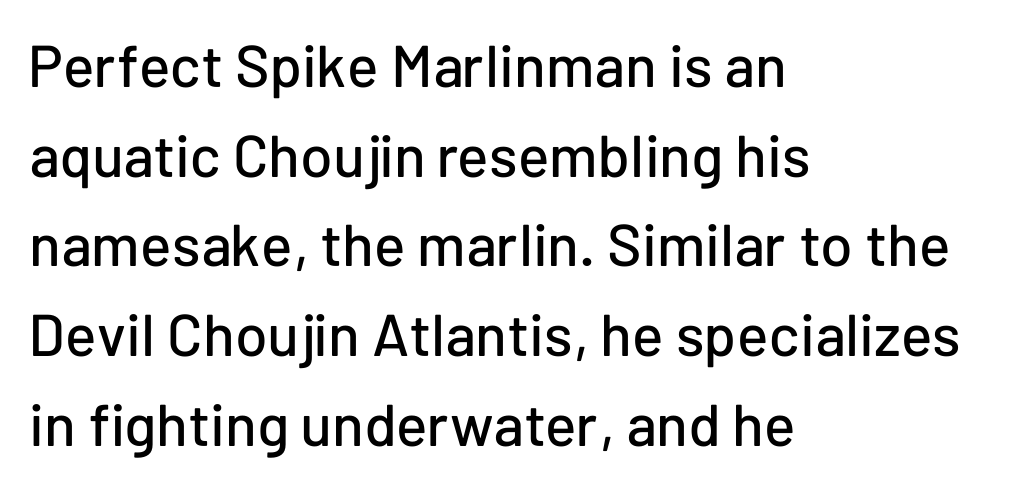
Q: Is the text italic (slanted)? A: No, it is upright.
Q: Is the typeface a serif or a sans-serif typeface? A: Sans-serif.
Q: Is the text underlined? A: No.
Q: How is the paragraph aligned? A: Left-aligned.
Q: Is the spacing between letters normal or unusually wide? A: Normal.
Q: Is the spacing between lines tight, normal or loose? A: Normal.
Q: Width (condensed, normal, or wide)? A: Normal.
Q: Stroke contrast? A: Low.
Q: x-height? A: Medium.
Q: Monospaced? A: No.
